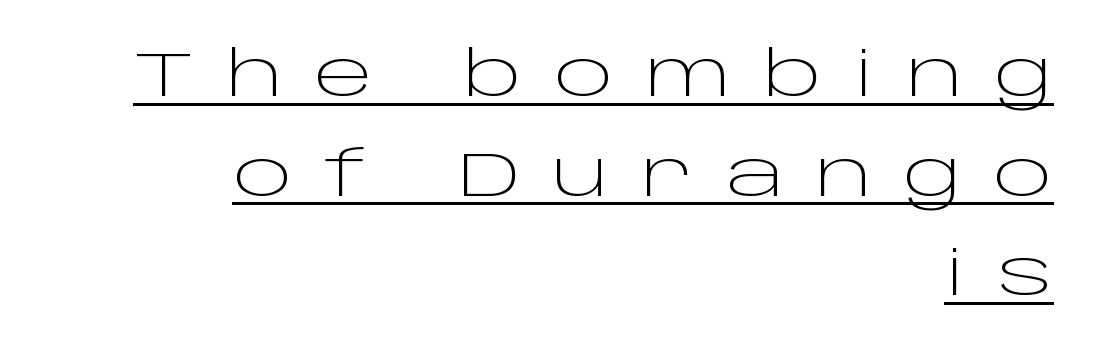
The image shows 63 px light, wide sans-serif type, upright; set right-aligned, normal line spacing (1.58x), unusually wide letter spacing (+0.5 em), underlined; low stroke contrast and a large x-height.
